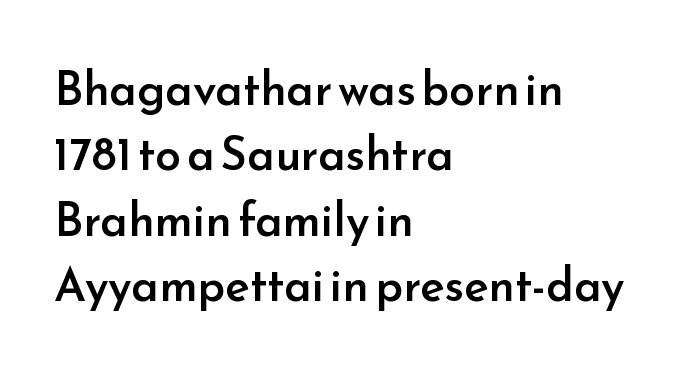
{"serif": "no", "italic": "no", "bold": "semi", "weight": "semibold", "width": "normal", "stroke_contrast": "low", "x_height": "small", "monospaced": "no", "underline": "no", "align": "left", "line_spacing": "normal", "line_spacing_ratio": 1.42, "letter_spacing": "normal", "letter_spacing_em": 0.0, "glyph_px": 46}
